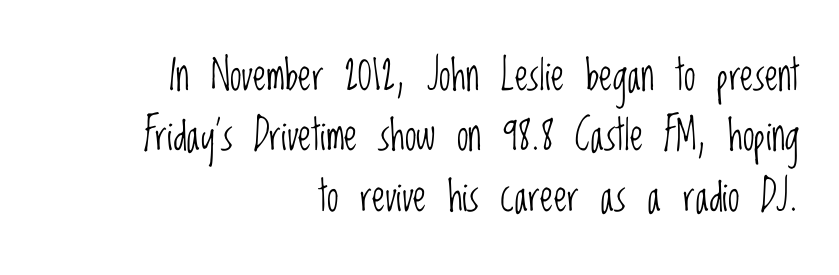
The image shows 42 px light, condensed sans-serif type, upright; set right-aligned, normal line spacing (1.44x), normal letter spacing, not underlined; low stroke contrast and a large x-height.
